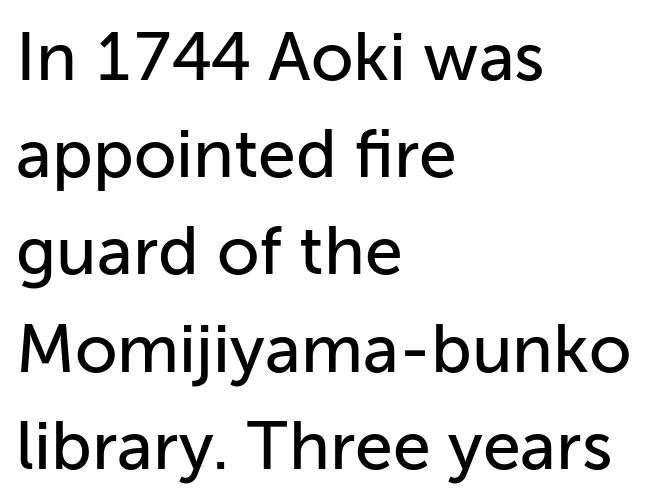
Lines of text with bare space underneath. Nope, not italic — everything's standing straight. Spacing verdict: proportional, widths tailored to each character. The passage shown has conventional tracking throughout.
